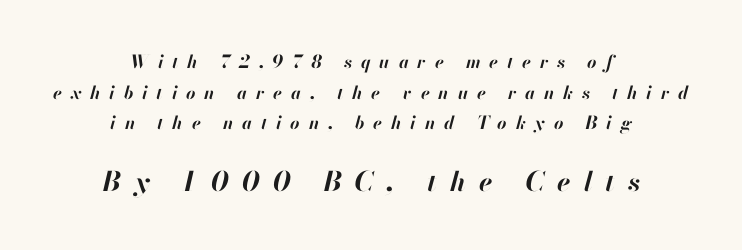
{"italic": "yes", "lean": "right", "slant_degrees": 13, "bold": "yes", "underline": "no", "align": "center", "line_spacing": "normal", "line_spacing_ratio": 1.7, "letter_spacing": "wide", "letter_spacing_em": 0.49, "larger_block": "second", "size_ratio": 1.5, "glyph_px": 27}
